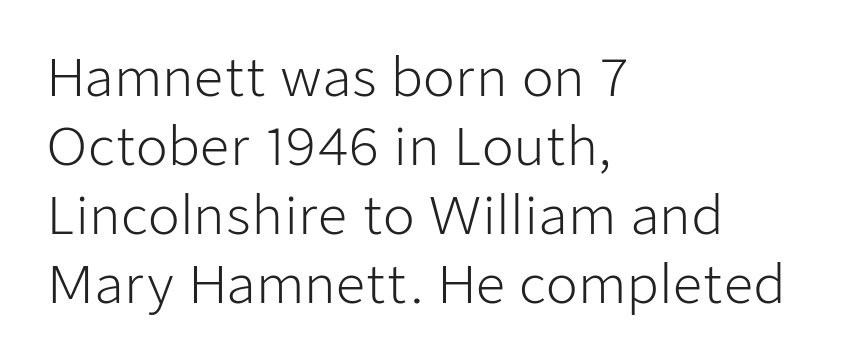
The image shows 52 px light sans-serif type, upright; set left-aligned, normal line spacing (1.33x), normal letter spacing, not underlined; low stroke contrast and a medium x-height.
